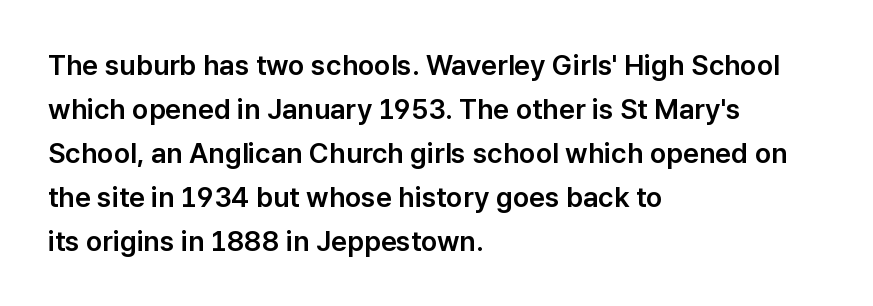
{"serif": "no", "italic": "no", "width": "normal", "stroke_contrast": "low", "x_height": "medium", "monospaced": "no", "underline": "no", "align": "left", "line_spacing": "normal", "line_spacing_ratio": 1.57, "letter_spacing": "normal", "letter_spacing_em": 0.0, "glyph_px": 28}
